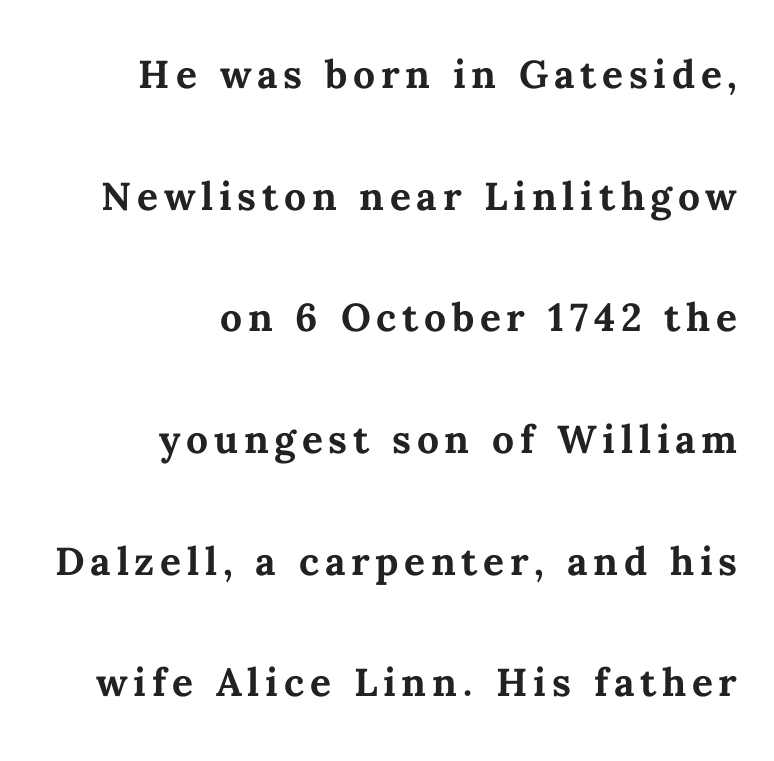
The image shows 52 px semibold type, upright; set right-aligned, loose line spacing (2.34x), not underlined; medium stroke contrast and a medium x-height.
